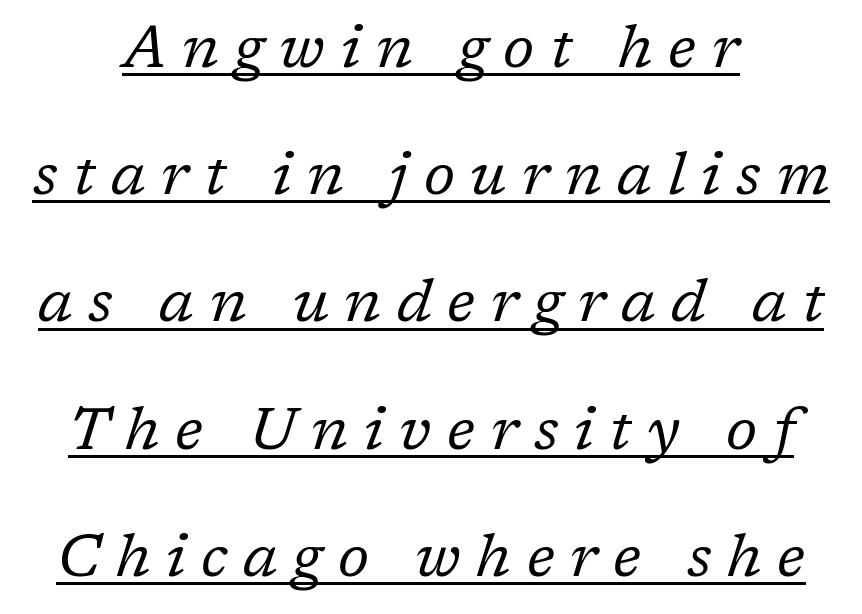
The image shows 60 px regular-weight serif type, italic (leaning right); set loose line spacing (2.12x), unusually wide letter spacing (+0.26 em), underlined; low stroke contrast and a medium x-height.
